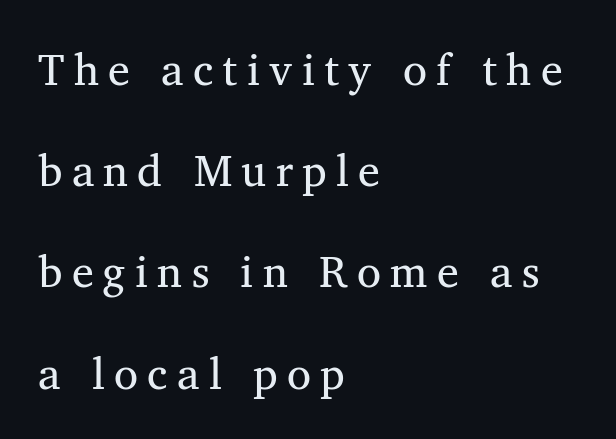
The image shows 44 px regular-weight serif type, upright; set left-aligned, loose line spacing (2.3x), unusually wide letter spacing (+0.21 em), not underlined; medium stroke contrast and a medium x-height.
